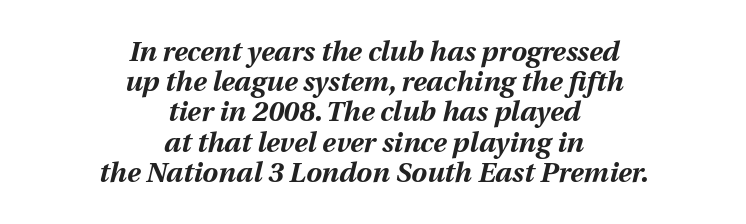
When letters slant like this, we call the style italic. There is no visible air inserted between adjacent glyphs. This sample is center-justified, so both line endings float freely. Honestly, there is no underline to notice here at all. A typesetter would call this leading minimal, almost set solid. Caption: bold face, heavy strokes.
